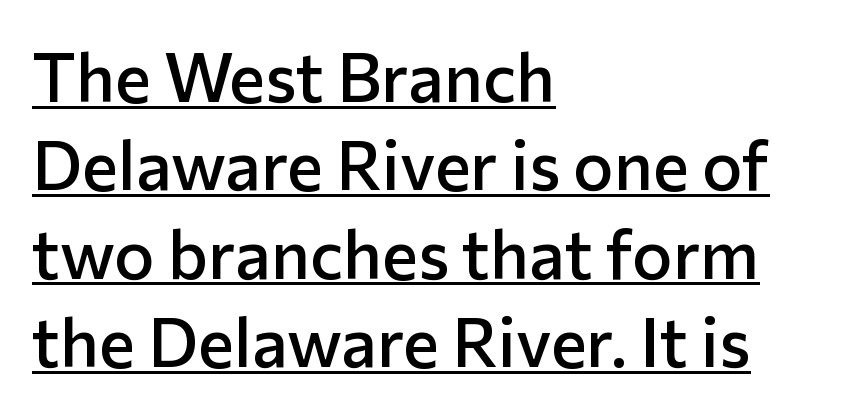
Decoration check: the copy is underlined. Does extra space separate the letters? No, they use regular spacing. Posture: vertical. Notice how descenders clear the ascenders below comfortably — that's standard leading. The ragged edge is on the right, which tells us the setting is flush left.
